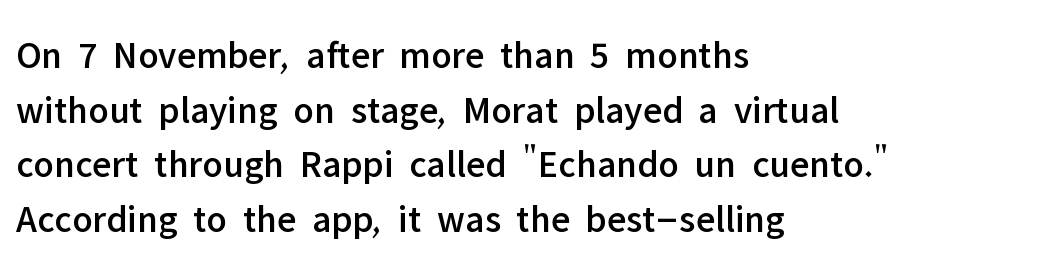
Honestly, the letter spacing is just normal — you wouldn't notice it. The foot of each line stays bare and open. Style check: upright. Here the designer chose a conventional face with non-uniform glyph widths.
